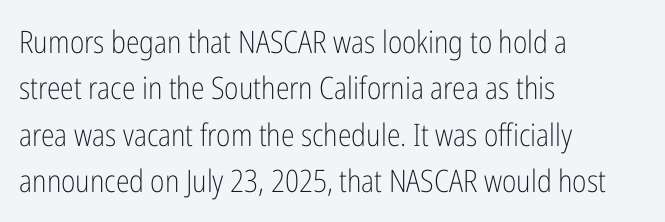
Stems and bowls with no extra thickness — not bold. Is there much room between lines? A standard amount, neither cramped nor airy. Ascenders rise straight up at ninety degrees. Nobody drew a line under any word here. Is this a fixed-width face? No — the glyphs have proportional, varying widths. Line starts are locked; line ends wander.
